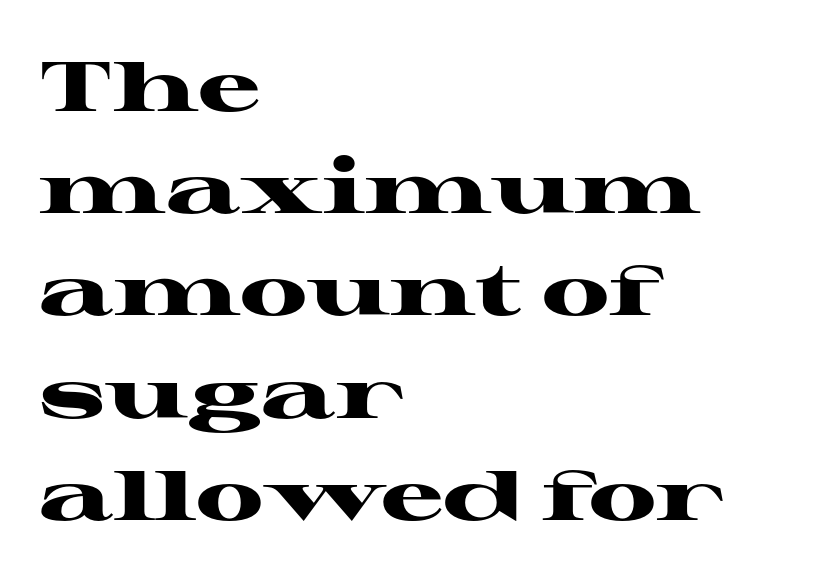
These lines sit exactly where default settings would place them. Pretty heavy lettering here — definitely bold. What kind of face is this? One with serifs. Any mark beneath the type? The region is blank. Note the varied advance widths — an 'i' is clearly narrower than an 'm'. Between one letter and the next there's only the usual sliver of space.
